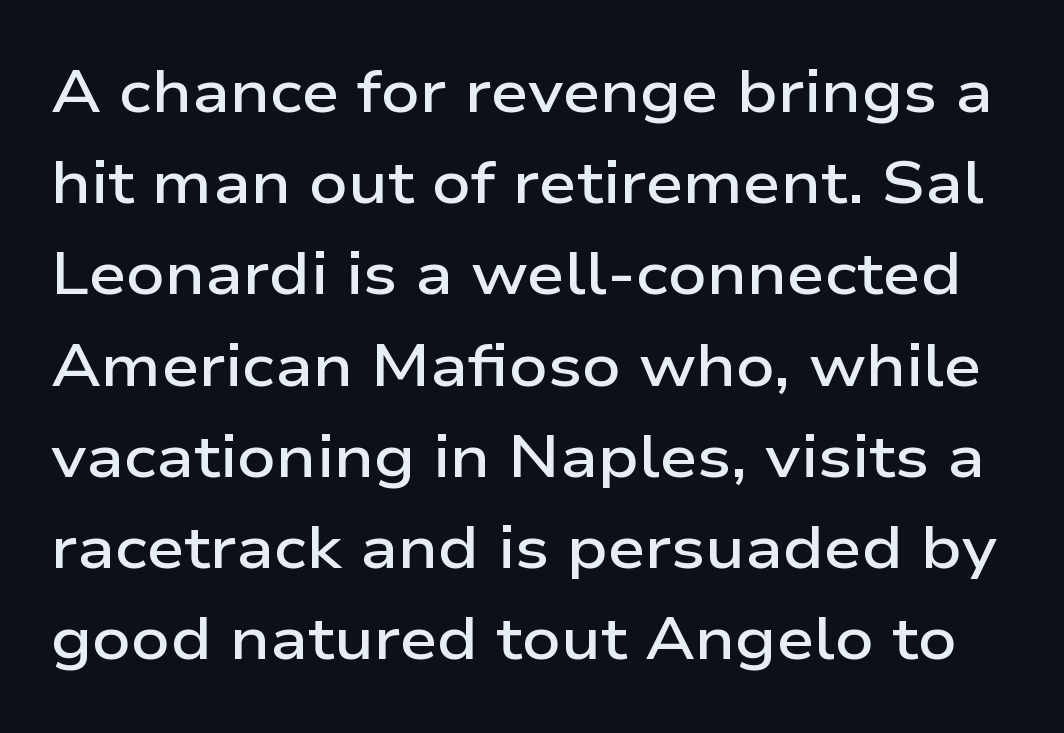
The image shows 60 px semibold, wide sans-serif type, upright; set normal line spacing (1.52x), normal letter spacing, not underlined; low stroke contrast and a medium x-height.
